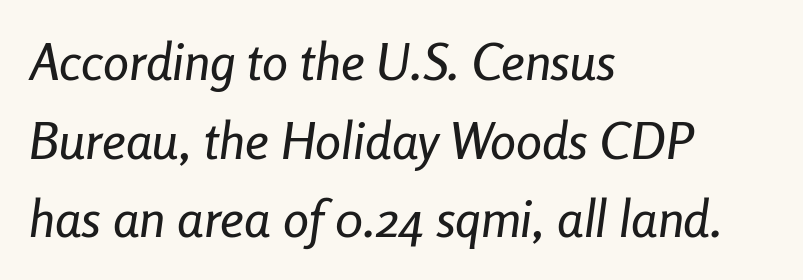
The words here are not underlined. Students, note that the glyphs here touch the page at normal intervals. Italic: yes, the glyphs are oblique. The lines are quadded left. A typesetter would call this proportional, since set widths differ per character.
